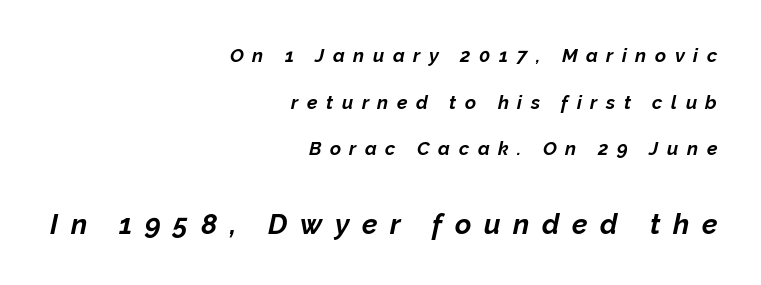
The image shows 28 px bold type, italic (leaning right); set right-aligned, loose line spacing (2.46x), unusually wide letter spacing (+0.45 em), not underlined; the second (bottom) block is 1.47x larger; low stroke contrast and a medium x-height.
